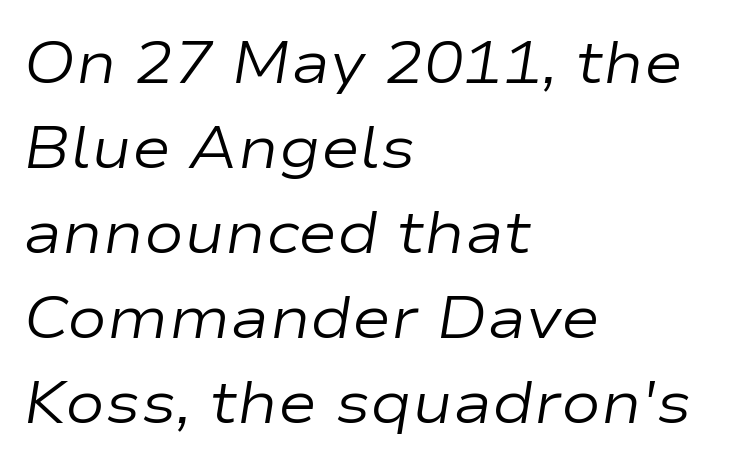
Note the varied advance widths — an 'i' is clearly narrower than an 'm'. You can tell it's italic because the verticals aren't actually vertical. Horizontally, the lines are justified to the leading edge only. Is this a heavy cut? Hardly; it is regular or lighter.
